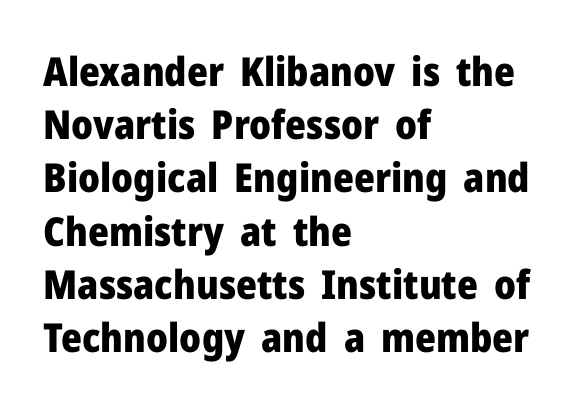
{"serif": "no", "italic": "no", "bold": "yes", "weight": "heavy", "width": "normal", "stroke_contrast": "low", "x_height": "medium", "monospaced": "no", "underline": "no", "align": "left", "line_spacing": "normal", "line_spacing_ratio": 1.33, "letter_spacing": "normal", "letter_spacing_em": 0.0, "glyph_px": 40}
